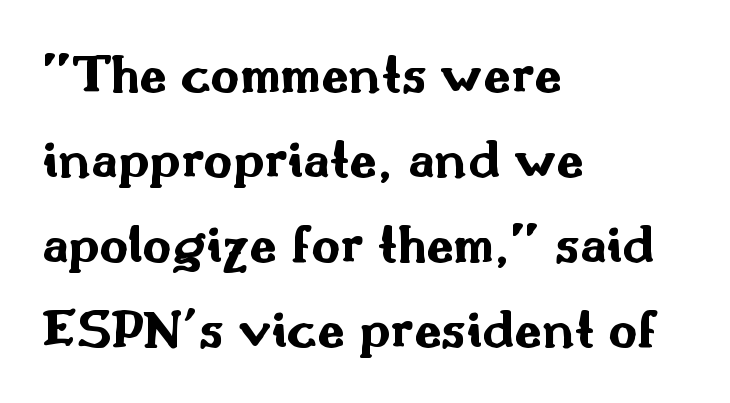
Character widths vary here, with narrow letters taking less room than wide ones. The horizontal fit of the characters is conventional and even. Plenty of ink on the page — the face is bold. Quick note: interline space is typical.
